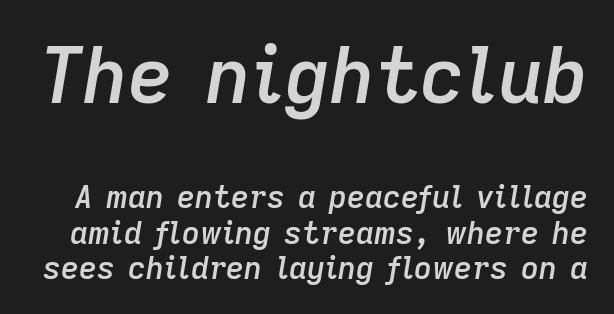
The image shows 78 px semibold type, italic (leaning right); set tight line spacing (1.14x), normal letter spacing, not underlined; the first (top) block is 2.52x larger; low stroke contrast and a medium x-height.
